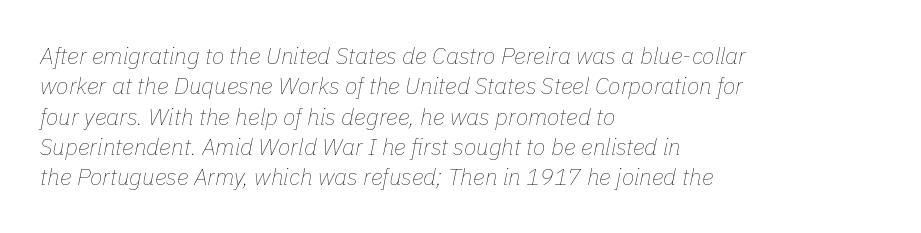
The image shows 23 px text type, italic (leaning right); set left-aligned, normal line spacing (1.32x), normal letter spacing, not underlined.
